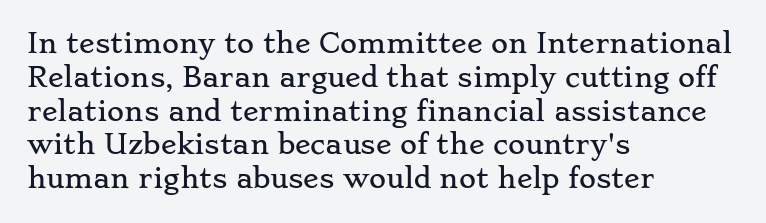
The ragged edge is on the right, which tells us the setting is flush left. How would I describe the line gaps? Plain and ordinary. This is the regular roman posture of the typeface. Only glyphs here, with clear space below each row.
